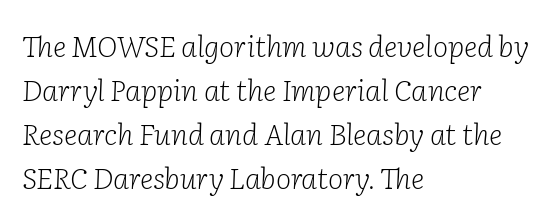
The face used here has a pronounced slope to its letters. Note the varied advance widths — an 'i' is clearly narrower than an 'm'. The space between consecutive lines is moderate. The passage shown is not bold in any degree. Check where the strokes stop: tiny serifs finish them off.
